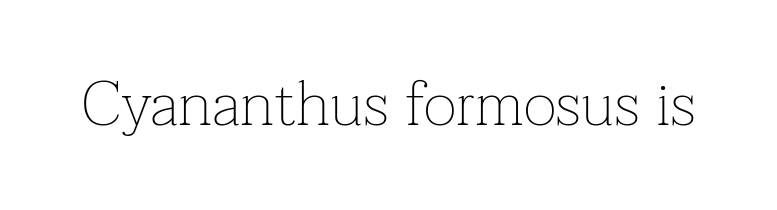
The type is set solid horizontally, with unmodified tracking. A typesetter would label this face a serif. A typesetter would call this proportional, since set widths differ per character. Every stem runs plumb, perpendicular to the baseline. Letters rest on an invisible, unmarked baseline.
